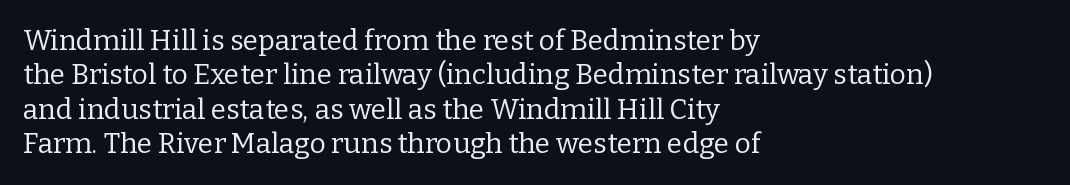
Nobody drew a line under any word here. Little horizontal feet cap the strokes, marking this as serif type. Which margin do the lines hug? The left one — the right edge is uneven. The lettering holds an erect, upright posture throughout. Think of a printed novel: that variable character pitch is what you see here.
